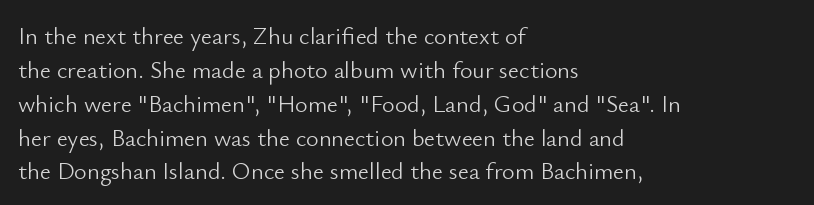
{"italic": "no", "bold": "no", "underline": "no", "align": "left", "line_spacing": "normal", "line_spacing_ratio": 1.41, "letter_spacing": "normal", "letter_spacing_em": 0.0, "glyph_px": 24}
